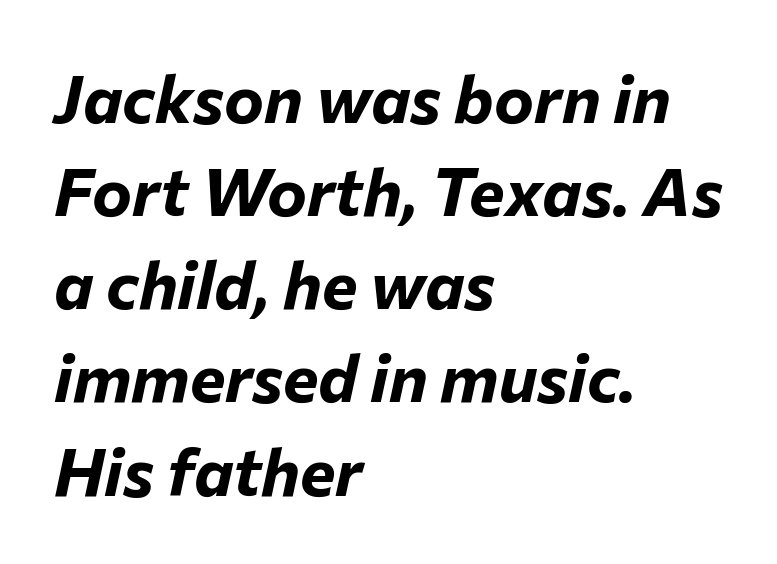
Q: Is the text bold? A: Yes.
Q: Is the text italic (slanted)? A: Yes, it leans right by about 12 degrees.
Q: Is the text underlined? A: No.
Q: How is the paragraph aligned? A: Left-aligned.
Q: Is the spacing between letters normal or unusually wide? A: Normal.
Q: Is the spacing between lines tight, normal or loose? A: Normal.
Q: Width (condensed, normal, or wide)? A: Normal.
Q: Stroke contrast? A: Low.
Q: x-height? A: Medium.
Q: Monospaced? A: No.
